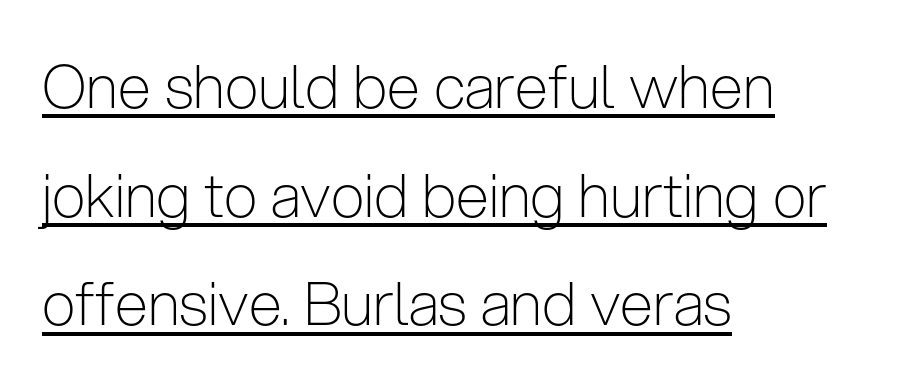
Q: Is the text bold? A: No.
Q: Is the text italic (slanted)? A: No, it is upright.
Q: Is the typeface a serif or a sans-serif typeface? A: Sans-serif.
Q: Is the text underlined? A: Yes.
Q: How is the paragraph aligned? A: Left-aligned.
Q: Is the spacing between letters normal or unusually wide? A: Normal.
Q: Width (condensed, normal, or wide)? A: Condensed.
Q: Stroke contrast? A: Low.
Q: x-height? A: Medium.
Q: Monospaced? A: No.
